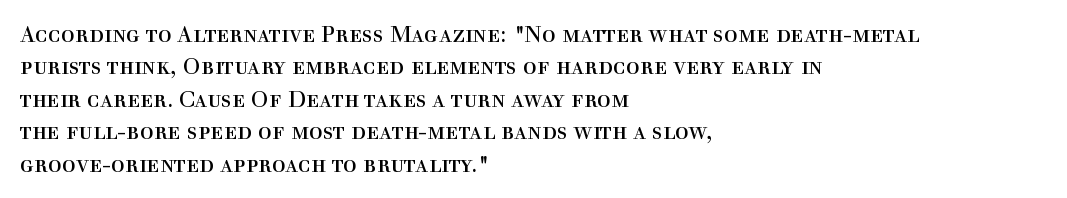
{"italic": "no", "bold": "no", "underline": "no", "align": "left", "line_spacing": "normal", "line_spacing_ratio": 1.41, "letter_spacing": "normal", "letter_spacing_em": 0.0, "glyph_px": 23}
